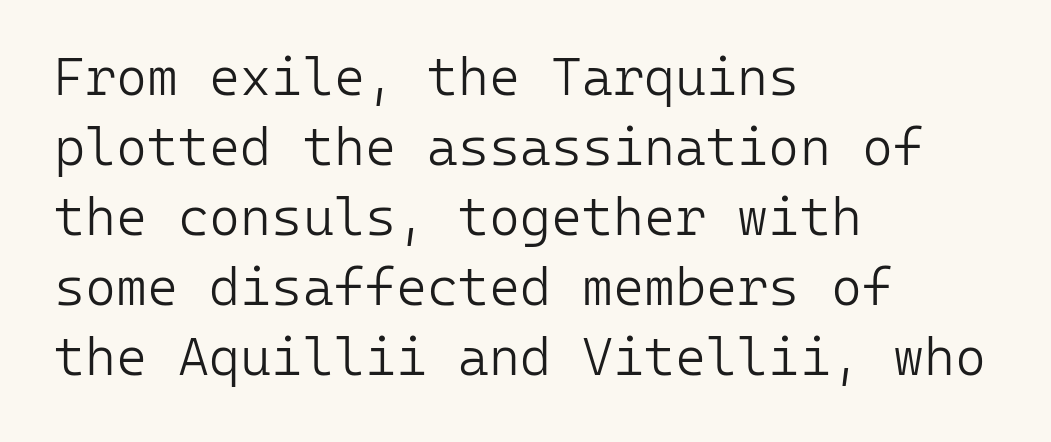
Q: Is the text bold? A: No.
Q: Is the text italic (slanted)? A: No, it is upright.
Q: Is the typeface a serif or a sans-serif typeface? A: Sans-serif.
Q: Is the text underlined? A: No.
Q: How is the paragraph aligned? A: Left-aligned.
Q: Is the spacing between letters normal or unusually wide? A: Normal.
Q: Is the spacing between lines tight, normal or loose? A: Normal.
Q: Width (condensed, normal, or wide)? A: Normal.
Q: Stroke contrast? A: Low.
Q: x-height? A: Medium.
Q: Monospaced? A: Yes.
